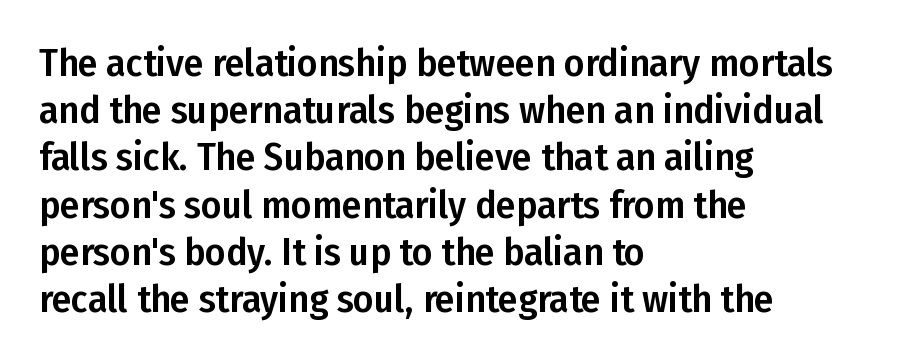
Q: Is the text italic (slanted)? A: No, it is upright.
Q: Is the typeface a serif or a sans-serif typeface? A: Sans-serif.
Q: Is the text underlined? A: No.
Q: How is the paragraph aligned? A: Left-aligned.
Q: Is the spacing between letters normal or unusually wide? A: Normal.
Q: Width (condensed, normal, or wide)? A: Condensed.
Q: Stroke contrast? A: Low.
Q: x-height? A: Medium.
Q: Monospaced? A: No.
